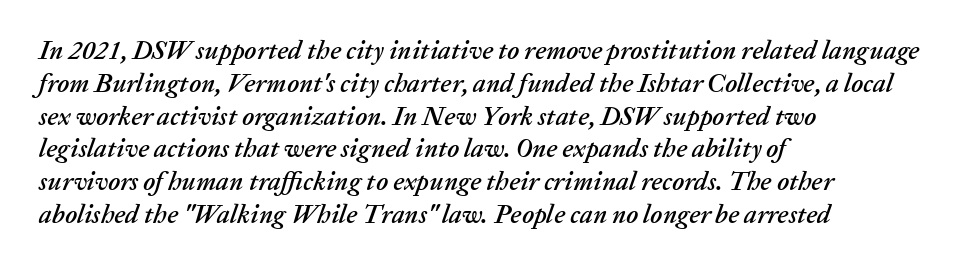
Rule under the text: the space is simply empty. The lettering tilts uniformly, giving the passage an italic look. The passage shown has conventional tracking throughout. A normal amount of white space separates one row of letters from the next. Each line starts at the same left margin while the right side varies.
